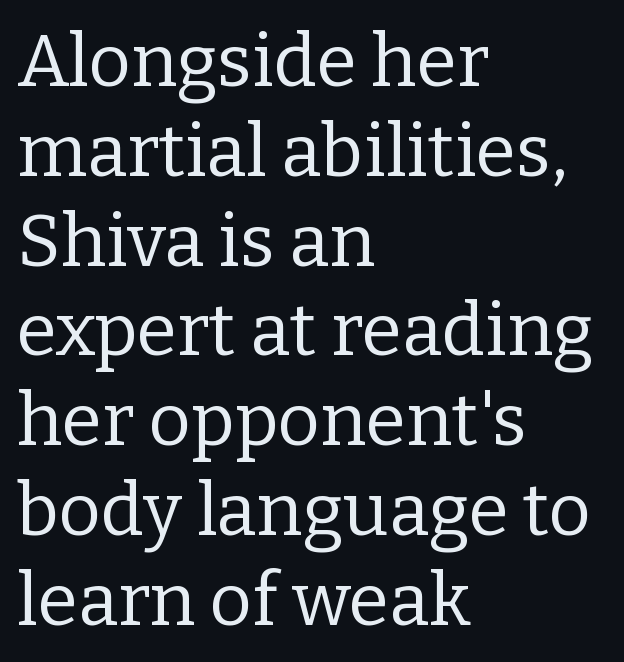
Nothing heavy about these letters — not bold at all. These lines are set flush left with a ragged right edge. The letters stand straight up with perfectly vertical stems. Glance below the letters and you will spot only blank space. These lines keep a tight, regular rhythm from letter to letter. The rendering uses natural spacing where letterforms have individual widths.
